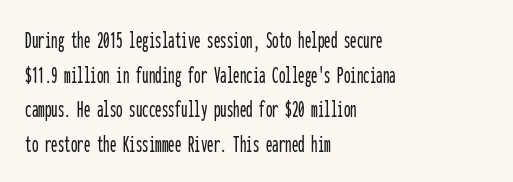
{"italic": "no", "underline": "no", "align": "left", "line_spacing": "normal", "line_spacing_ratio": 1.33, "letter_spacing": "normal", "letter_spacing_em": 0.0, "glyph_px": 26}
